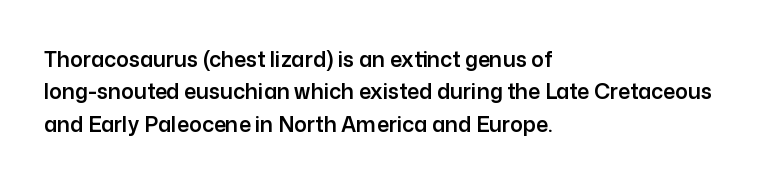
{"italic": "no", "underline": "no", "align": "left", "line_spacing": "normal", "line_spacing_ratio": 1.54, "letter_spacing": "normal", "letter_spacing_em": 0.0, "glyph_px": 21}
